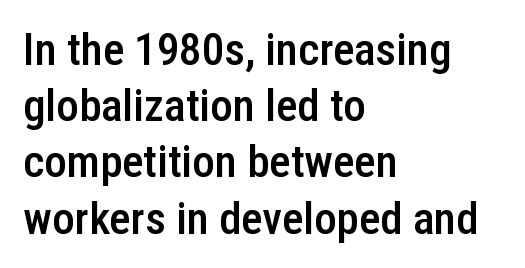
Tracking here is standard; glyphs follow each other at the usual distance. Does the weight exceed regular? Yes, but only to semibold. This sample has the flowing, uneven cadence of proportional lettering. Ordinary non-slanted type is in use. Line starts are locked; line ends wander.
